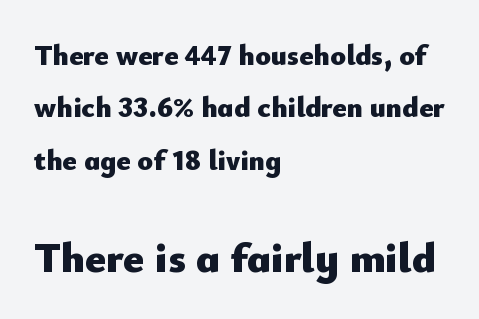
{"serif": "no", "italic": "no", "bold": "yes", "weight": "heavy", "width": "normal", "stroke_contrast": "low", "x_height": "small", "monospaced": "no", "underline": "no", "align": "left", "line_spacing_ratio": 1.81, "letter_spacing": "normal", "letter_spacing_em": 0.0, "larger_block": "second", "size_ratio": 1.48, "glyph_px": 43}
